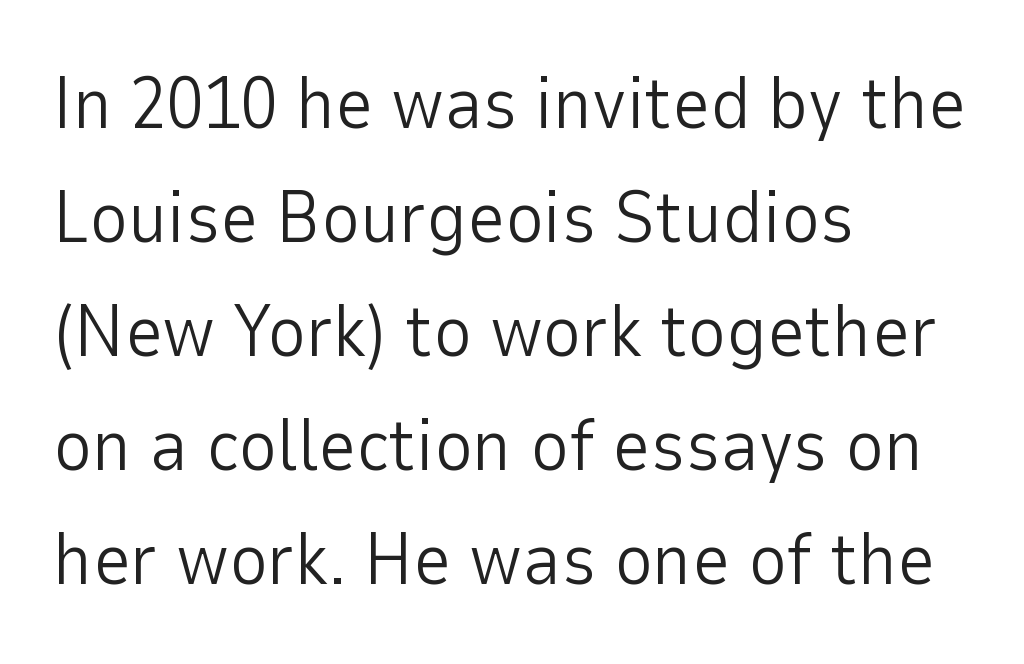
The image shows 74 px light sans-serif type, upright; set left-aligned, normal line spacing (1.54x), normal letter spacing, not underlined; low stroke contrast and a medium x-height.
